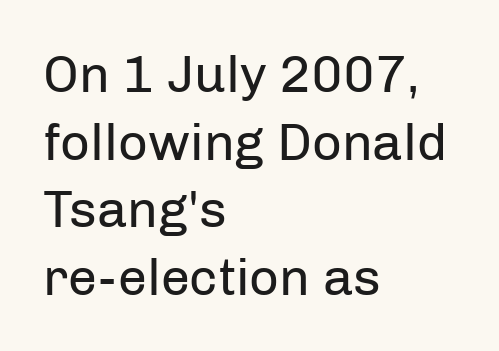
The letterforms sit shoulder to shoulder at normal distance. Stem width sits at or under what a default text font uses. Do the characters align in a grid? No, the font is proportional. Unlike italic type, these characters show no tilt at all. Leftover space on each line is placed entirely after the last word.
